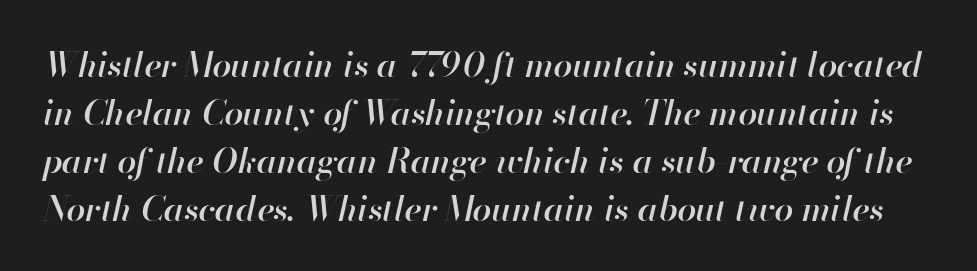
{"italic": "yes", "lean": "right", "slant_degrees": 13, "bold": "semi", "weight": "semibold", "width": "normal", "stroke_contrast": "high", "x_height": "small", "monospaced": "no", "underline": "no", "line_spacing": "normal", "line_spacing_ratio": 1.41, "letter_spacing": "normal", "letter_spacing_em": 0.0, "glyph_px": 34}
